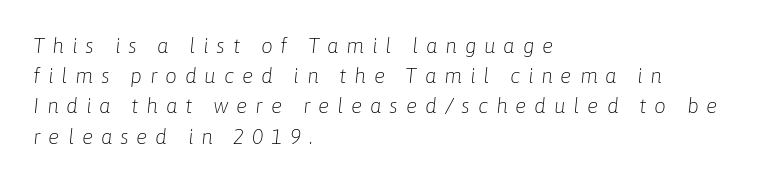
Stroke mass is kept to a normal reading level or below. Horizontally, the lines are justified to the leading edge only. Check the space under the baseline: it is left empty. Italic? Definitely — the glyphs are oblique. A typesetter would call this heavily tracked-out type.
